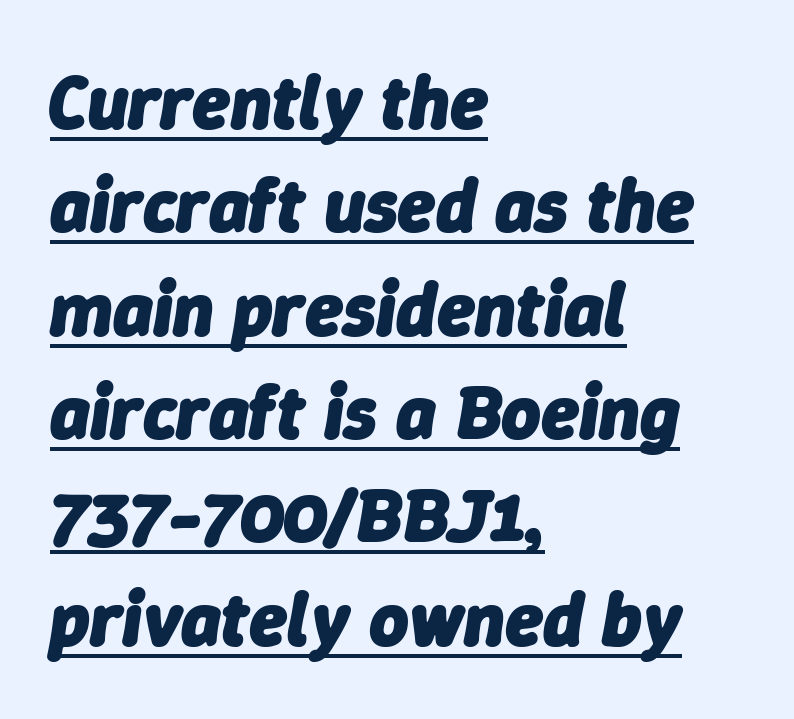
{"italic": "yes", "lean": "right", "slant_degrees": 9, "bold": "yes", "weight": "heavy", "width": "normal", "stroke_contrast": "low", "x_height": "medium", "monospaced": "no", "underline": "yes", "align": "left", "line_spacing": "normal", "line_spacing_ratio": 1.36, "letter_spacing": "normal", "letter_spacing_em": 0.0, "glyph_px": 76}
